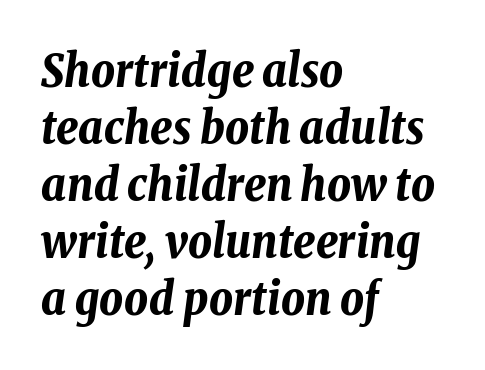
{"italic": "yes", "lean": "right", "slant_degrees": 8, "bold": "yes", "weight": "bold", "width": "condensed", "stroke_contrast": "low", "x_height": "medium", "monospaced": "no", "underline": "no", "align": "left", "line_spacing_ratio": 1.24, "letter_spacing": "normal", "letter_spacing_em": 0.0, "glyph_px": 46}
